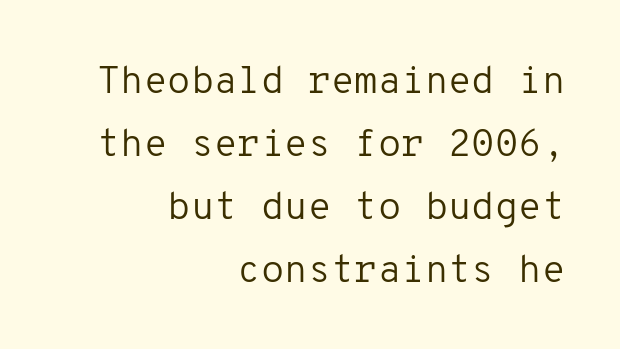
{"serif": "no", "italic": "no", "bold": "no", "weight": "regular", "width": "normal", "stroke_contrast": "low", "x_height": "medium", "monospaced": "yes", "underline": "no", "align": "right", "line_spacing": "normal", "line_spacing_ratio": 1.66, "letter_spacing": "normal", "letter_spacing_em": 0.0, "glyph_px": 38}
